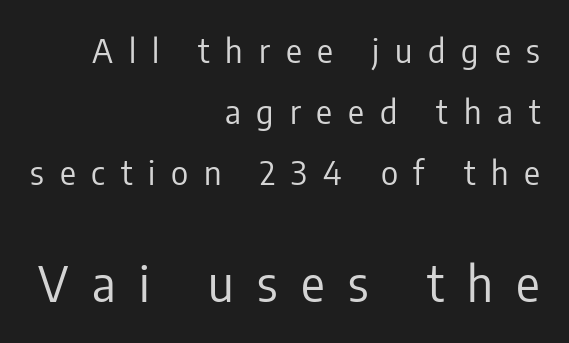
{"serif": "no", "italic": "no", "bold": "no", "weight": "regular", "width": "condensed", "stroke_contrast": "low", "x_height": "medium", "monospaced": "no", "underline": "no", "align": "right", "line_spacing_ratio": 1.85, "letter_spacing": "wide", "letter_spacing_em": 0.48, "larger_block": "second", "size_ratio": 1.48, "glyph_px": 49}
